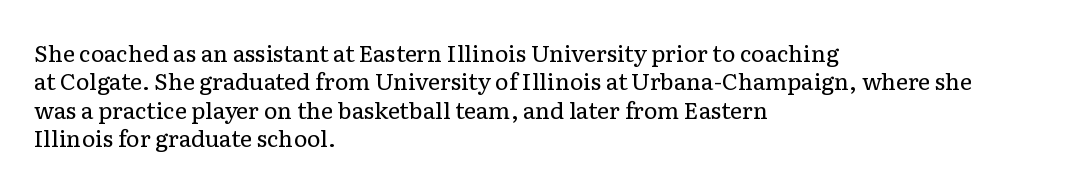
The image shows 23 px text type, upright; set left-aligned, line spacing 1.23x, normal letter spacing, not underlined.
